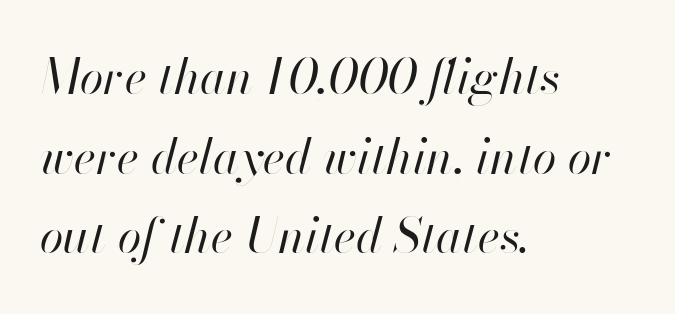
{"italic": "yes", "lean": "right", "slant_degrees": 13, "bold": "no", "weight": "regular", "width": "normal", "stroke_contrast": "high", "x_height": "small", "monospaced": "no", "underline": "no", "align": "left", "line_spacing": "normal", "line_spacing_ratio": 1.66, "letter_spacing": "normal", "letter_spacing_em": 0.0, "glyph_px": 48}
